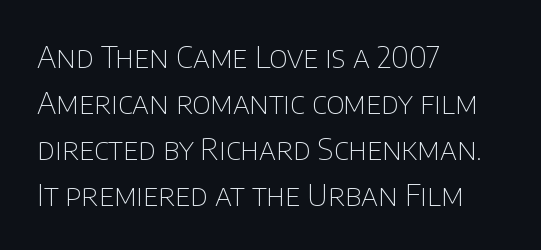
Q: Is the text bold? A: No.
Q: Is the text italic (slanted)? A: No, it is upright.
Q: Is the typeface a serif or a sans-serif typeface? A: Sans-serif.
Q: Is the text underlined? A: No.
Q: How is the paragraph aligned? A: Left-aligned.
Q: Is the spacing between letters normal or unusually wide? A: Normal.
Q: Is the spacing between lines tight, normal or loose? A: Normal.
Q: Width (condensed, normal, or wide)? A: Normal.
Q: Stroke contrast? A: Low.
Q: x-height? A: Large.
Q: Monospaced? A: No.
